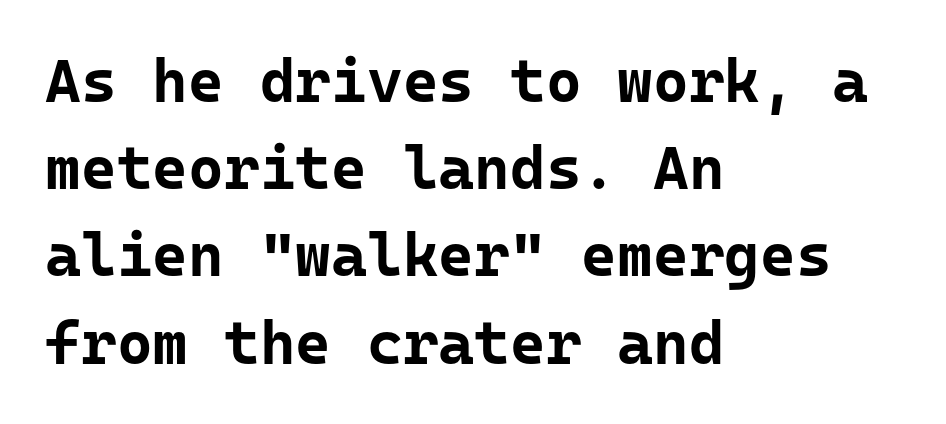
{"serif": "no", "italic": "no", "bold": "yes", "weight": "bold", "width": "normal", "stroke_contrast": "low", "x_height": "medium", "monospaced": "yes", "underline": "no", "align": "left", "line_spacing": "normal", "line_spacing_ratio": 1.43, "letter_spacing": "normal", "letter_spacing_em": 0.0, "glyph_px": 61}
